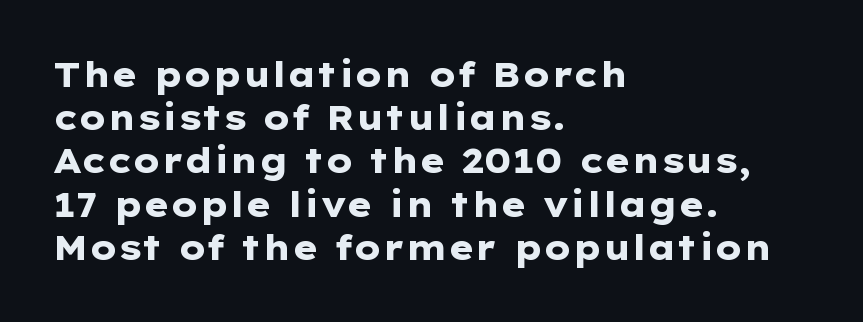
The image shows 34 px heavy, wide sans-serif type, upright; set left-aligned, normal line spacing (1.27x), normal letter spacing, not underlined; low stroke contrast and a medium x-height.
